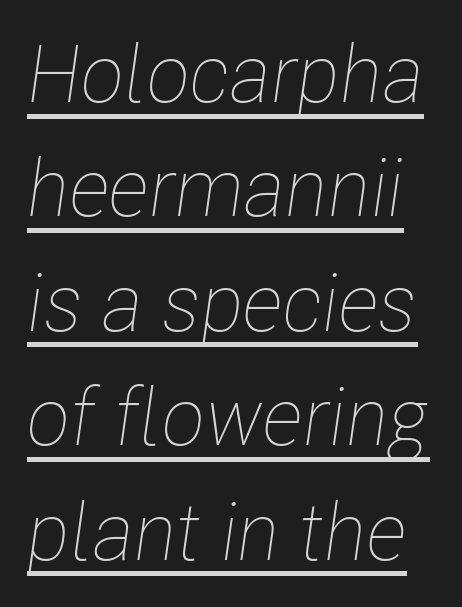
Weight: in the light-to-regular range. Varying glyph widths throughout — classic text-font behaviour. The specimen reads as italic at a glance. Compared with typical body copy, the letter spacing here is the same. The rendering uses a moderate line-height, typical for paragraphs.
